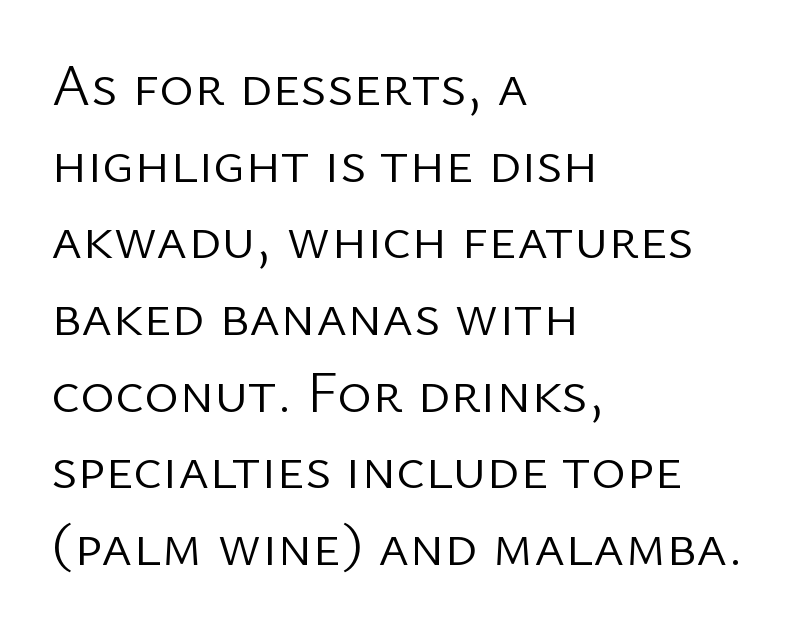
{"serif": "no", "italic": "no", "bold": "no", "weight": "light", "width": "normal", "stroke_contrast": "low", "x_height": "medium", "monospaced": "no", "underline": "no", "align": "left", "line_spacing": "normal", "line_spacing_ratio": 1.3, "letter_spacing": "normal", "letter_spacing_em": 0.0, "glyph_px": 59}
